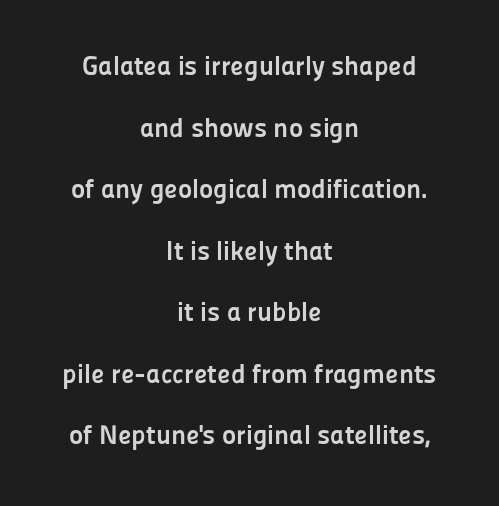
The image shows 27 px bold type, upright; set centered, loose line spacing (2.28x), normal letter spacing, not underlined.
